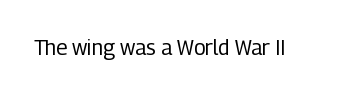
The image shows 21 px text type, upright; set normal letter spacing, not underlined.
